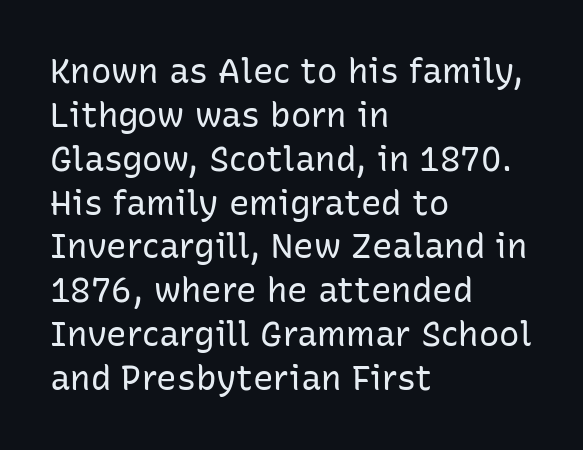
This rendering employs a face without finishing strokes, i.e., a sans-serif. Characters remain perfectly vertical along every line. Notice how the passage keeps a crisp vertical edge on the left only. Varying glyph widths throughout — classic text-font behaviour.
